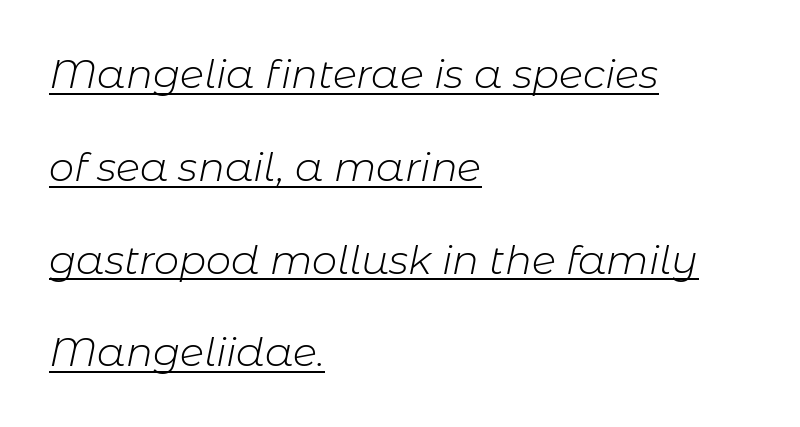
Horizontal bands of white between lines are thick stripes. Caption: standard tracking, unaltered. Would a proofreader flag this as italicized? Yes. The face used here is proportionally spaced, like ordinary book or web type.
